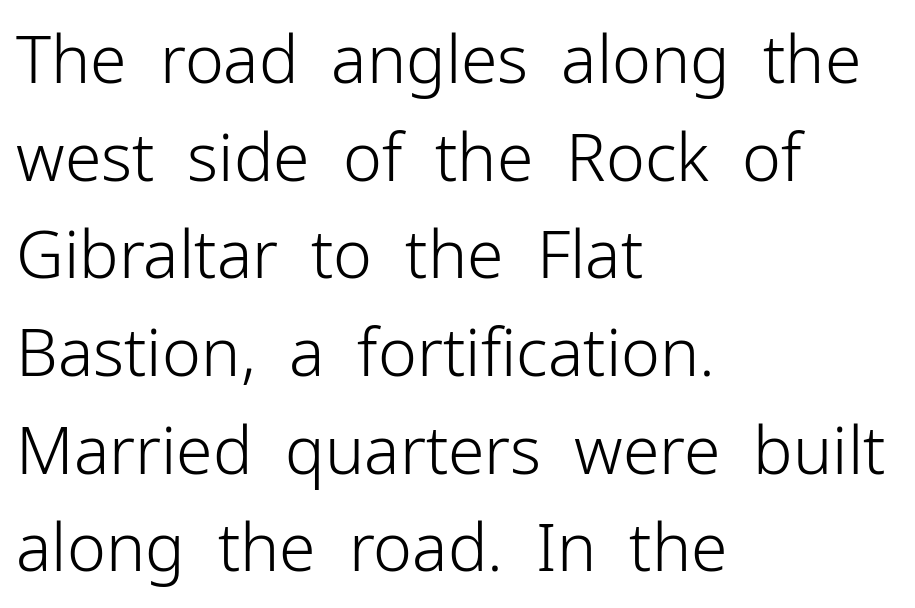
Q: Is the text bold? A: No.
Q: Is the text italic (slanted)? A: No, it is upright.
Q: Is the typeface a serif or a sans-serif typeface? A: Sans-serif.
Q: Is the text underlined? A: No.
Q: How is the paragraph aligned? A: Left-aligned.
Q: Is the spacing between letters normal or unusually wide? A: Normal.
Q: Is the spacing between lines tight, normal or loose? A: Normal.
Q: Width (condensed, normal, or wide)? A: Normal.
Q: Stroke contrast? A: Low.
Q: x-height? A: Medium.
Q: Monospaced? A: No.
